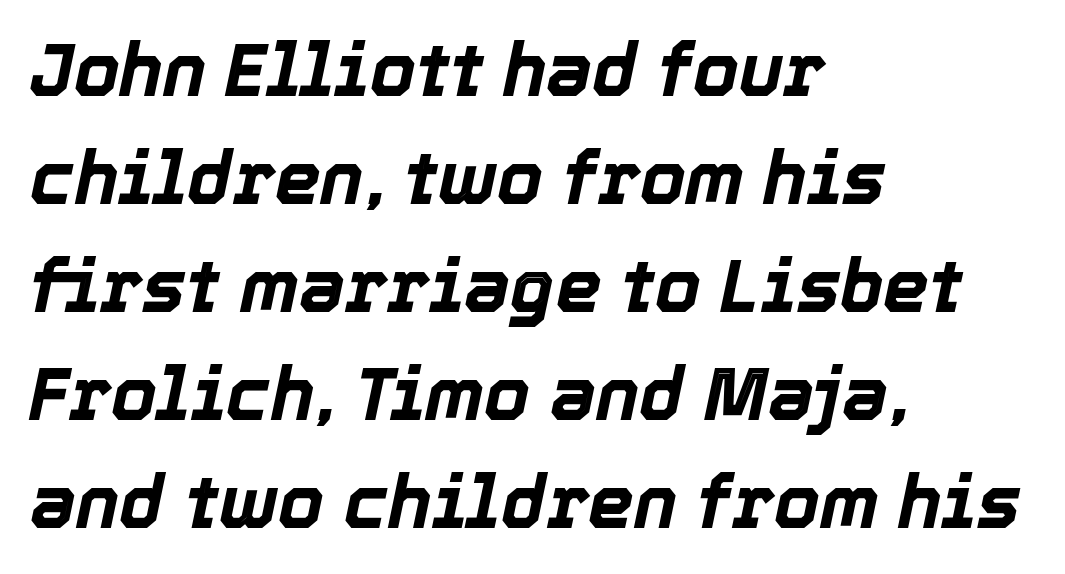
{"italic": "yes", "lean": "right", "slant_degrees": 12, "bold": "yes", "weight": "bold", "width": "normal", "x_height": "medium", "monospaced": "no", "underline": "no", "align": "left", "line_spacing": "normal", "line_spacing_ratio": 1.48, "letter_spacing": "normal", "letter_spacing_em": 0.0, "glyph_px": 73}
